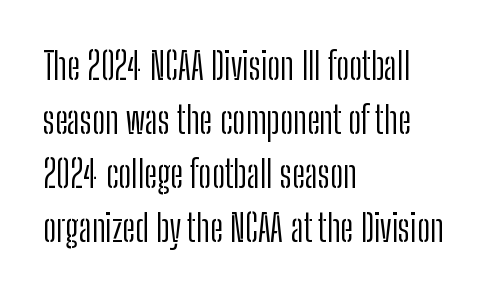
{"serif": "no", "italic": "no", "bold": "no", "weight": "light", "width": "condensed", "stroke_contrast": "low", "x_height": "medium", "monospaced": "no", "underline": "no", "align": "left", "line_spacing": "normal", "line_spacing_ratio": 1.46, "letter_spacing": "normal", "letter_spacing_em": 0.0, "glyph_px": 37}
